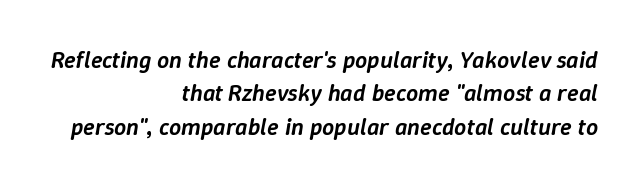
Q: Is the text bold? A: Semi-bold.
Q: Is the text italic (slanted)? A: Yes, it leans right by about 9 degrees.
Q: Is the text underlined? A: No.
Q: How is the paragraph aligned? A: Right-aligned.
Q: Is the spacing between letters normal or unusually wide? A: Normal.
Q: Is the spacing between lines tight, normal or loose? A: Normal.
